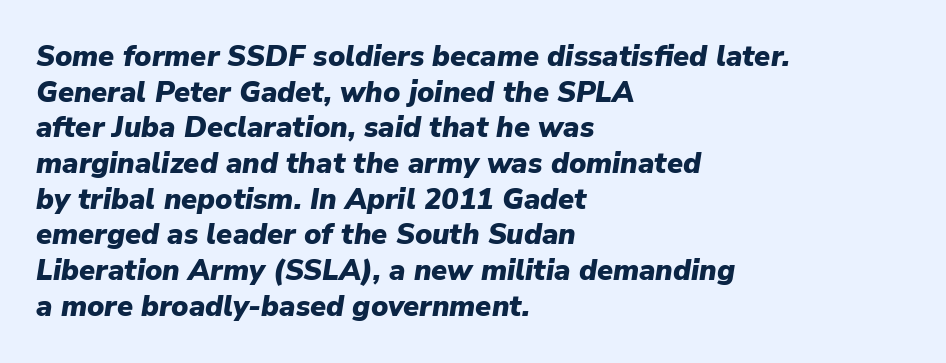
{"italic": "yes", "lean": "right", "slant_degrees": 9, "bold": "yes", "weight": "heavy", "width": "normal", "stroke_contrast": "low", "x_height": "medium", "monospaced": "no", "underline": "no", "align": "left", "line_spacing_ratio": 1.23, "letter_spacing": "normal", "letter_spacing_em": 0.0, "glyph_px": 29}
